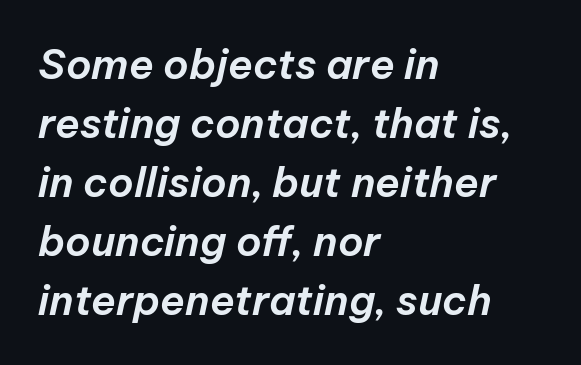
Does extra space separate the letters? No, they use regular spacing. Characters are canted at an angle relative to the baseline's perpendicular. Horizontally, the lines are justified to the leading edge only. Underlining? Definitely not there.
